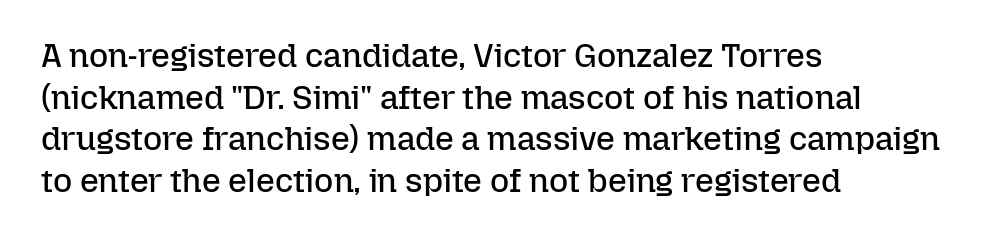
{"italic": "no", "bold": "no", "weight": "regular", "width": "normal", "stroke_contrast": "low", "x_height": "medium", "monospaced": "no", "underline": "no", "align": "left", "line_spacing": "normal", "line_spacing_ratio": 1.26, "letter_spacing": "normal", "letter_spacing_em": 0.0, "glyph_px": 33}
